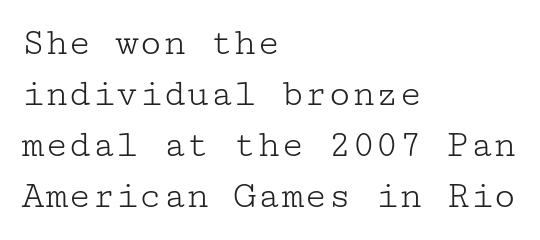
{"serif": "yes", "italic": "no", "bold": "no", "weight": "light", "width": "wide", "stroke_contrast": "low", "x_height": "medium", "underline": "no", "align": "left", "line_spacing": "normal", "line_spacing_ratio": 1.31, "letter_spacing": "normal", "letter_spacing_em": 0.0, "glyph_px": 39}
